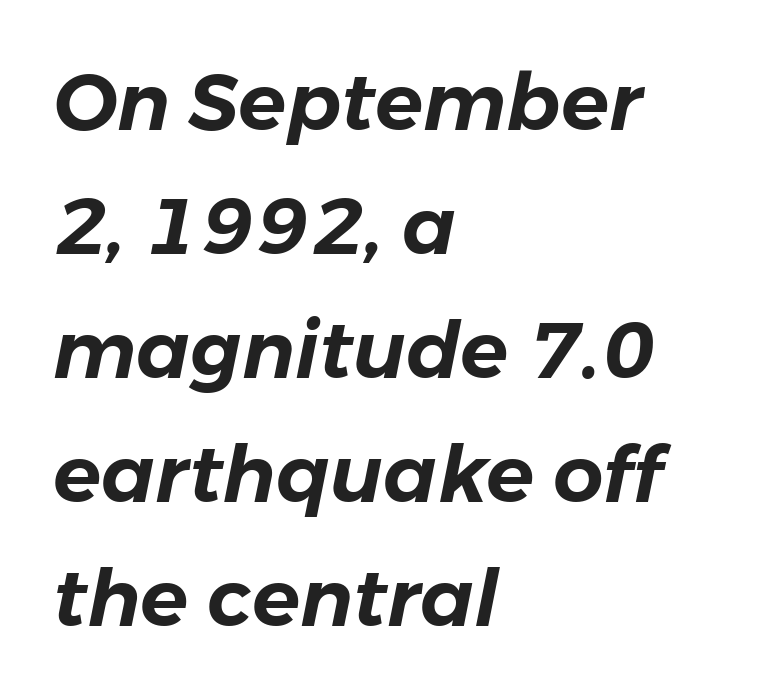
The image shows 79 px text type, italic (leaning right); set left-aligned, normal line spacing (1.57x), normal letter spacing, not underlined; low stroke contrast and a medium x-height.
